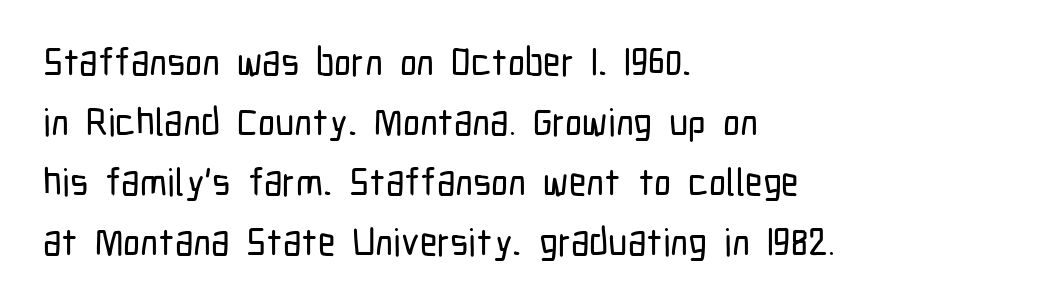
{"serif": "no", "italic": "no", "width": "condensed", "stroke_contrast": "low", "x_height": "medium", "monospaced": "no", "underline": "no", "align": "left", "line_spacing": "normal", "line_spacing_ratio": 1.58, "letter_spacing": "normal", "letter_spacing_em": 0.0, "glyph_px": 38}
